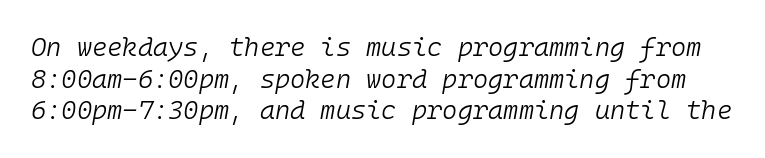
Words appear dense and cohesive because spacing is normal. Nothing heavy about these letters — not bold at all. Italic: yes, the glyphs are oblique. Honestly, there is no underline to notice here at all.
